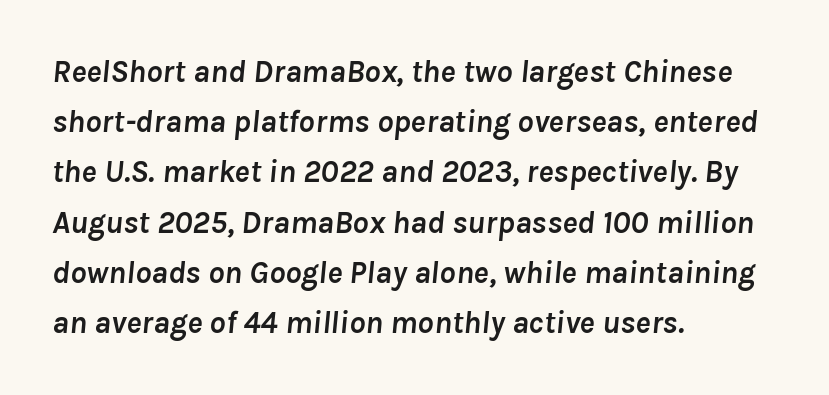
{"italic": "yes", "lean": "right", "slant_degrees": 8, "bold": "yes", "weight": "semibold", "width": "normal", "stroke_contrast": "low", "x_height": "medium", "monospaced": "no", "underline": "no", "align": "left", "line_spacing": "normal", "line_spacing_ratio": 1.57, "letter_spacing": "normal", "letter_spacing_em": 0.0, "glyph_px": 32}
